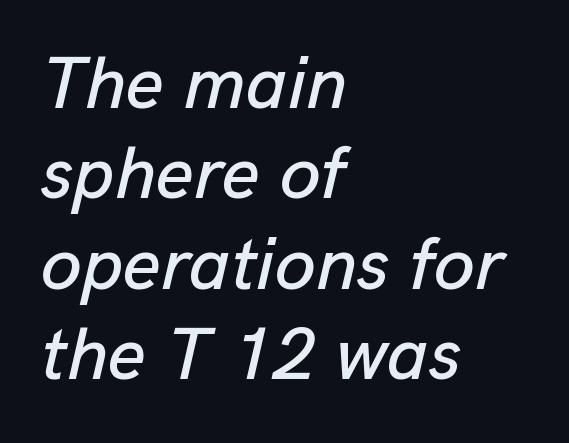
Q: Is the text italic (slanted)? A: Yes, it leans right by about 13 degrees.
Q: Is the text underlined? A: No.
Q: How is the paragraph aligned? A: Left-aligned.
Q: Is the spacing between letters normal or unusually wide? A: Normal.
Q: Width (condensed, normal, or wide)? A: Normal.
Q: Stroke contrast? A: Low.
Q: x-height? A: Medium.
Q: Monospaced? A: No.
